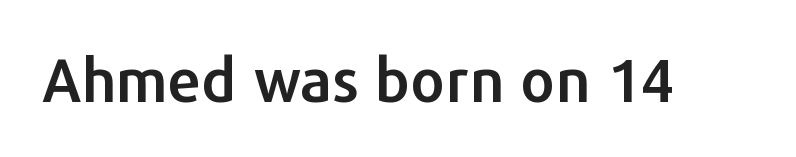
Q: Is the text italic (slanted)? A: No, it is upright.
Q: Is the typeface a serif or a sans-serif typeface? A: Sans-serif.
Q: Is the text underlined? A: No.
Q: Is the spacing between letters normal or unusually wide? A: Normal.
Q: Width (condensed, normal, or wide)? A: Normal.
Q: Stroke contrast? A: Low.
Q: x-height? A: Medium.
Q: Monospaced? A: No.
